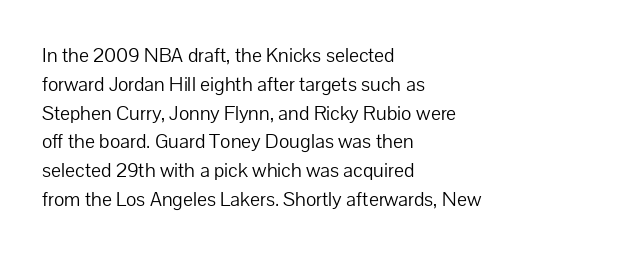
Each new line begins a customary step beneath the previous one. Stems here are at most as thick as an everyday book face. Words appear dense and cohesive because spacing is normal. Descenders hang freely into open space. The axis of the letterforms is exactly vertical.
